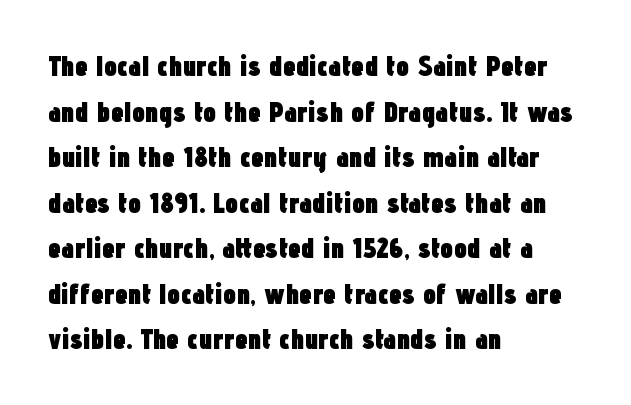
The image shows 29 px heavy, condensed sans-serif type, upright; set left-aligned, normal line spacing (1.57x), normal letter spacing, not underlined; low stroke contrast and a medium x-height.
